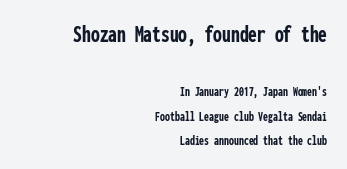
Q: Is the text bold? A: Yes.
Q: Is the text italic (slanted)? A: No, it is upright.
Q: Is the text underlined? A: No.
Q: How is the paragraph aligned? A: Right-aligned.
Q: Is the spacing between letters normal or unusually wide? A: Normal.
Q: Which block of text is set in a larger size, the first (top) or the second (bottom)? A: The first (top) one.
